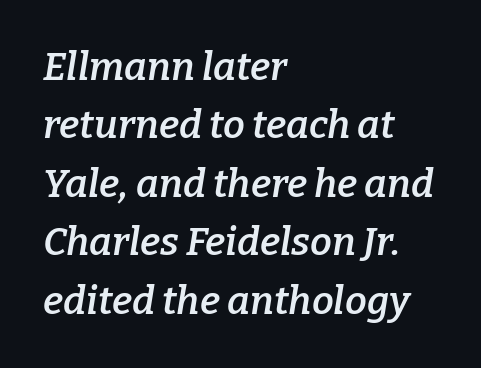
{"serif": "yes", "italic": "yes", "lean": "right", "slant_degrees": 9, "bold": "semi", "weight": "semibold", "width": "normal", "stroke_contrast": "low", "x_height": "medium", "monospaced": "no", "underline": "no", "align": "left", "line_spacing": "normal", "line_spacing_ratio": 1.5, "letter_spacing": "normal", "letter_spacing_em": 0.0, "glyph_px": 39}
